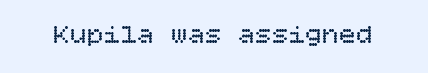
{"italic": "no", "bold": "no", "weight": "regular", "width": "normal", "stroke_contrast": "low", "x_height": "large", "underline": "no", "letter_spacing": "normal", "letter_spacing_em": 0.0, "glyph_px": 28}
